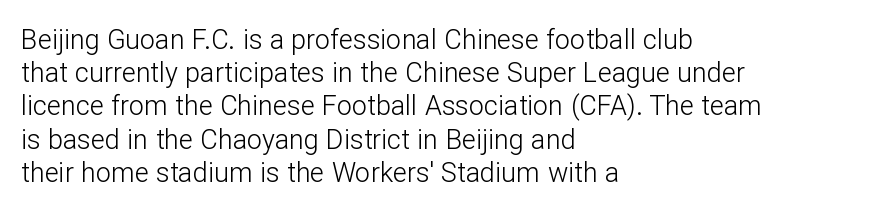
Q: Is the text bold? A: No.
Q: Is the text italic (slanted)? A: No, it is upright.
Q: Is the text underlined? A: No.
Q: How is the paragraph aligned? A: Left-aligned.
Q: Is the spacing between letters normal or unusually wide? A: Normal.
